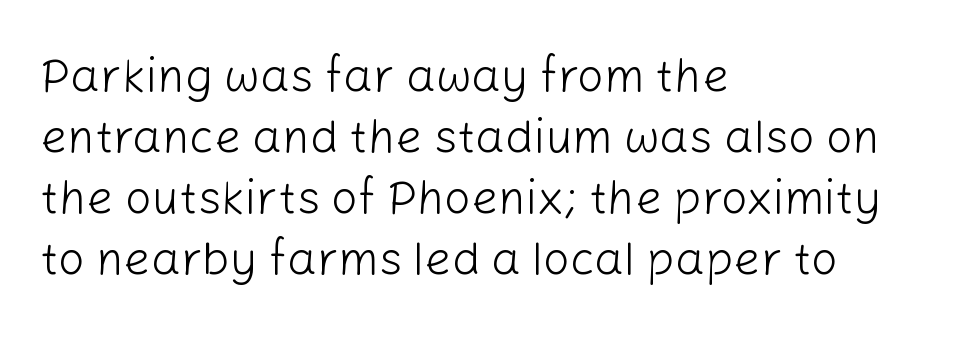
The image shows 47 px light sans-serif type, upright; set left-aligned, normal line spacing (1.3x), normal letter spacing, not underlined; low stroke contrast and a medium x-height.
